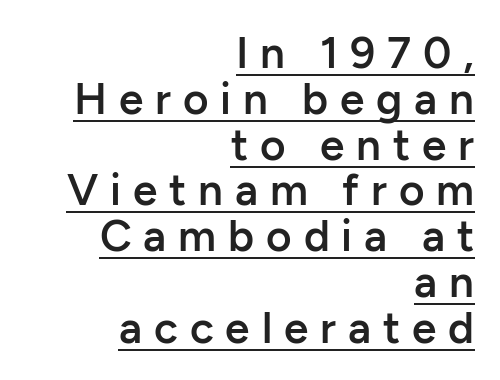
A fair bit of extra ink — the face is semibold, not bold. Between one letter and the next there's a generous, obvious gap. These lines were composed using upright roman letters. Looks like regular typesetting: each glyph gets only the width it needs. This sample trades vertical openness for compactness between lines. Line endings align vertically; line beginnings do not.
